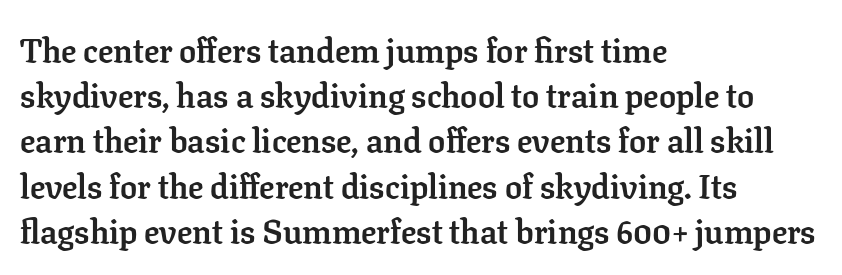
{"serif": "yes", "italic": "no", "bold": "yes", "weight": "semibold", "width": "normal", "stroke_contrast": "low", "x_height": "medium", "monospaced": "no", "underline": "no", "align": "left", "line_spacing": "normal", "line_spacing_ratio": 1.33, "letter_spacing": "normal", "letter_spacing_em": 0.0, "glyph_px": 34}
